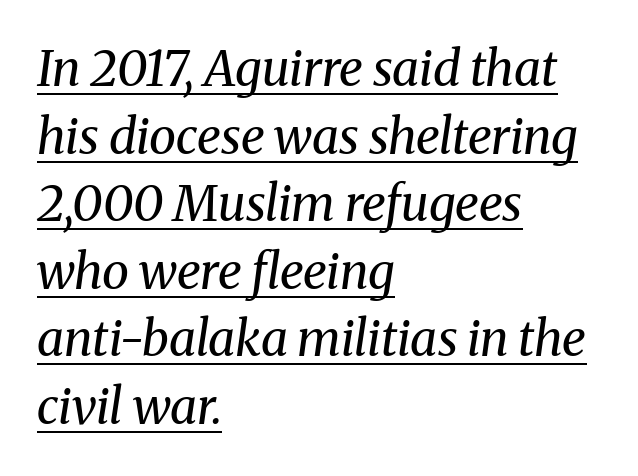
The image shows 49 px regular-weight serif type, italic (leaning right); set left-aligned, normal line spacing (1.38x), normal letter spacing, underlined; medium stroke contrast and a medium x-height.
